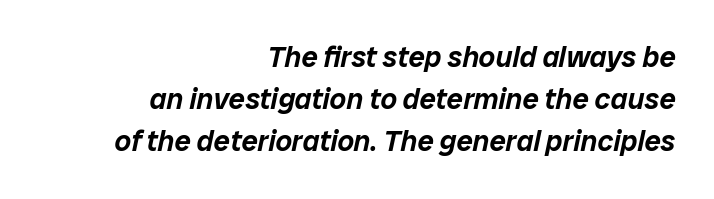
Q: Is the text italic (slanted)? A: Yes, it leans right by about 12 degrees.
Q: Is the text underlined? A: No.
Q: How is the paragraph aligned? A: Right-aligned.
Q: Is the spacing between letters normal or unusually wide? A: Normal.
Q: Is the spacing between lines tight, normal or loose? A: Normal.
Q: Width (condensed, normal, or wide)? A: Normal.
Q: Stroke contrast? A: Low.
Q: x-height? A: Medium.
Q: Monospaced? A: No.
